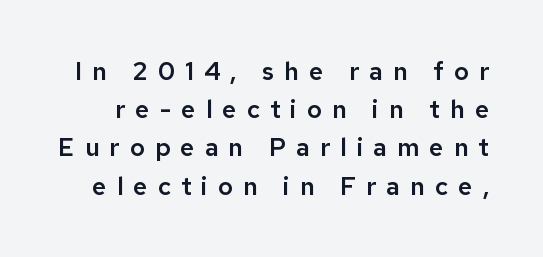
The image shows 25 px text type, upright; set normal line spacing (1.53x), unusually wide letter spacing (+0.4 em), not underlined.
